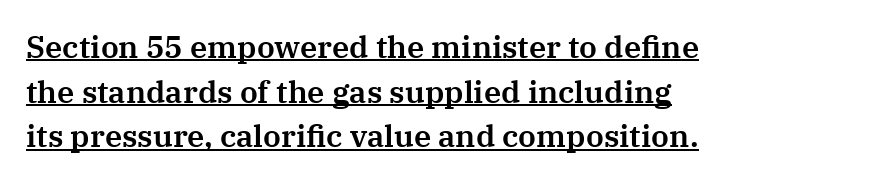
The image shows 31 px serif type, upright; set left-aligned, normal line spacing (1.44x), normal letter spacing, underlined; medium stroke contrast and a medium x-height.
